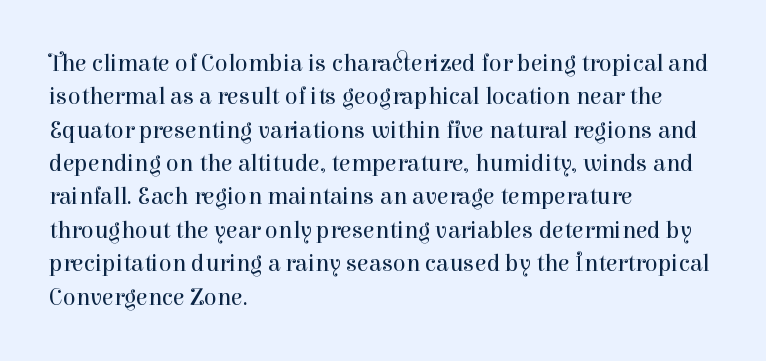
The letterforms sit at book weight or below. Posture: straight, roman, zero tilt. Tracking value appears to be zero — textbook default spacing. The passage shown stacks its lines at a standard gap. Is the block centered? No — it sits flush against the left margin. The foot of each line stays bare and open.
